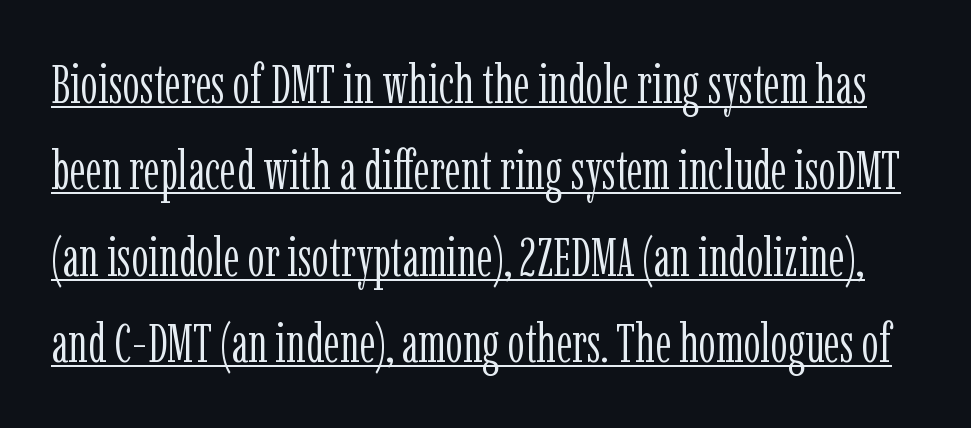
Style check: upright. Think of a printed novel: that variable character pitch is what you see here. The typesetting does not lean heavy: it is not bold. Between one letter and the next there's only the usual sliver of space. Quick note: underline on. These lines are composed in type with serifs.
